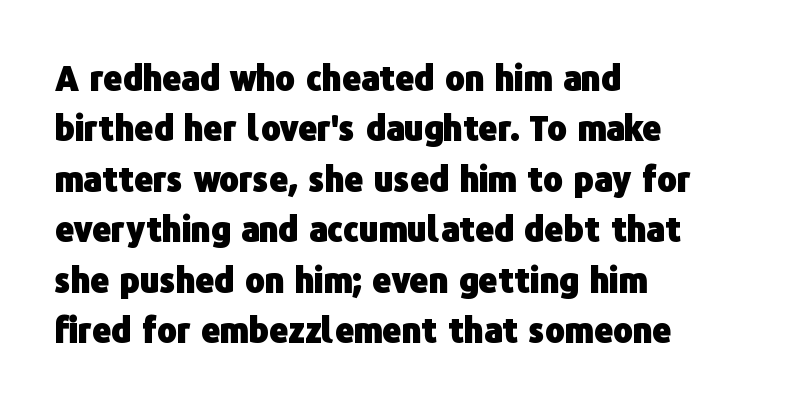
The image shows 33 px heavy sans-serif type, upright; set left-aligned, normal line spacing (1.53x), normal letter spacing, not underlined; low stroke contrast and a medium x-height.
